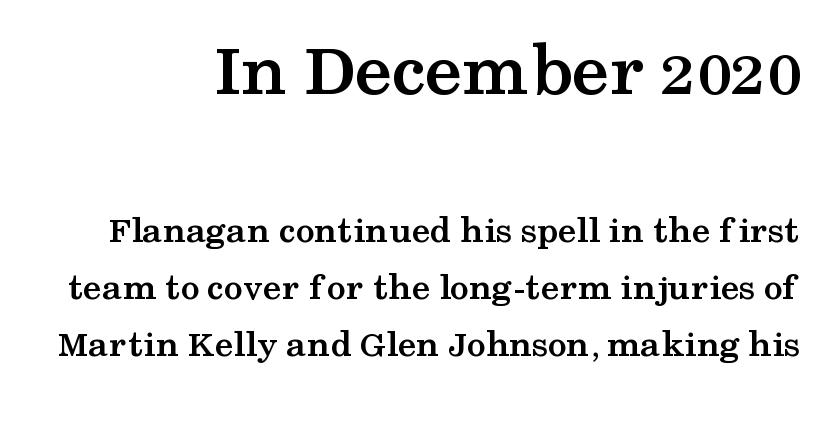
{"serif": "yes", "italic": "no", "bold": "yes", "weight": "semibold", "width": "wide", "stroke_contrast": "medium", "x_height": "medium", "monospaced": "no", "underline": "no", "align": "right", "line_spacing": "normal", "line_spacing_ratio": 1.5, "letter_spacing": "normal", "letter_spacing_em": 0.0, "larger_block": "first", "size_ratio": 2.0, "glyph_px": 76}
